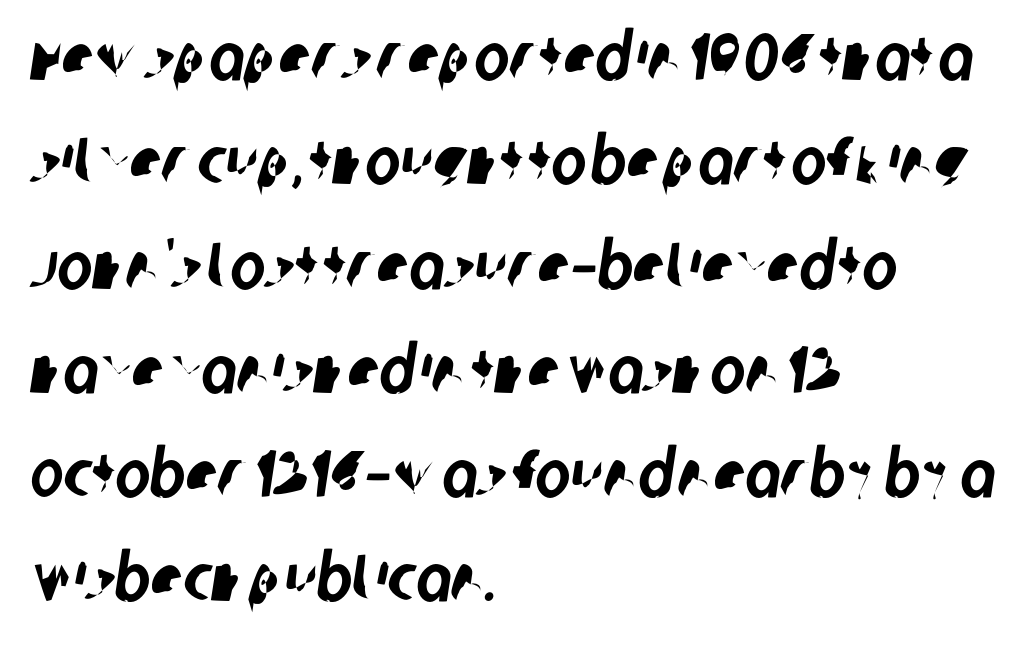
The image shows 66 px condensed sans-serif type; set left-aligned, normal line spacing (1.58x), normal letter spacing, not underlined; low stroke contrast and a large x-height.
